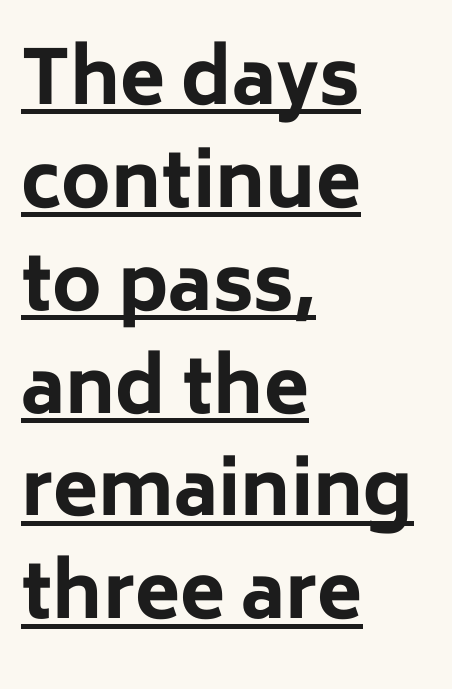
Q: Is the text bold? A: Yes.
Q: Is the text italic (slanted)? A: No, it is upright.
Q: Is the typeface a serif or a sans-serif typeface? A: Sans-serif.
Q: Is the text underlined? A: Yes.
Q: How is the paragraph aligned? A: Left-aligned.
Q: Is the spacing between letters normal or unusually wide? A: Normal.
Q: Is the spacing between lines tight, normal or loose? A: Normal.
Q: Width (condensed, normal, or wide)? A: Normal.
Q: Stroke contrast? A: Low.
Q: x-height? A: Medium.
Q: Monospaced? A: No.
